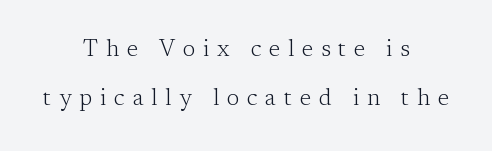
Q: Is the text bold? A: No.
Q: Is the text italic (slanted)? A: No, it is upright.
Q: Is the text underlined? A: No.
Q: How is the paragraph aligned? A: Centered.
Q: Is the spacing between letters normal or unusually wide? A: Unusually wide.
Q: Is the spacing between lines tight, normal or loose? A: Loose.
